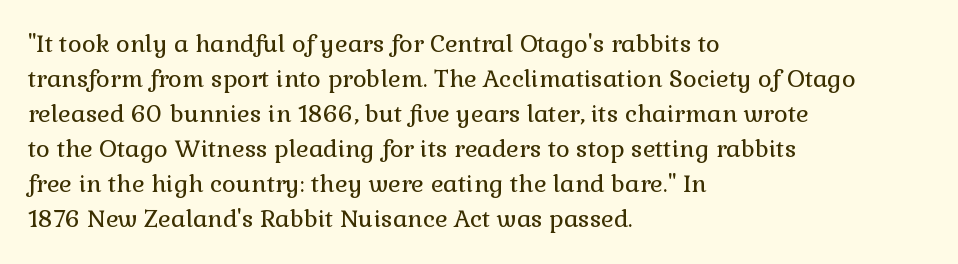
{"italic": "no", "bold": "no", "underline": "no", "align": "left", "line_spacing": "normal", "line_spacing_ratio": 1.46, "letter_spacing": "normal", "letter_spacing_em": 0.0, "glyph_px": 24}
